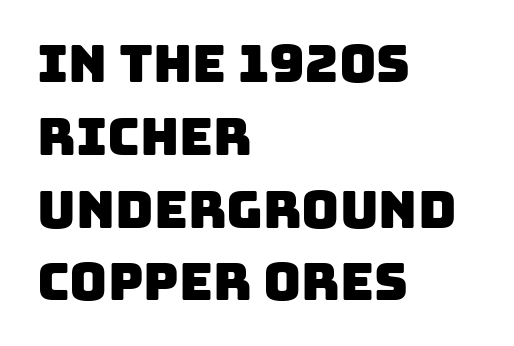
{"serif": "no", "width": "normal", "stroke_contrast": "low", "x_height": "large", "monospaced": "no", "underline": "no", "align": "left", "line_spacing": "normal", "line_spacing_ratio": 1.4, "letter_spacing": "normal", "letter_spacing_em": 0.0, "glyph_px": 52}
